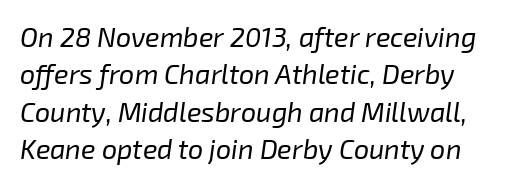
Q: Is the text bold? A: No.
Q: Is the text italic (slanted)? A: Yes, it leans right by about 8 degrees.
Q: Is the text underlined? A: No.
Q: How is the paragraph aligned? A: Left-aligned.
Q: Is the spacing between letters normal or unusually wide? A: Normal.
Q: Is the spacing between lines tight, normal or loose? A: Normal.
